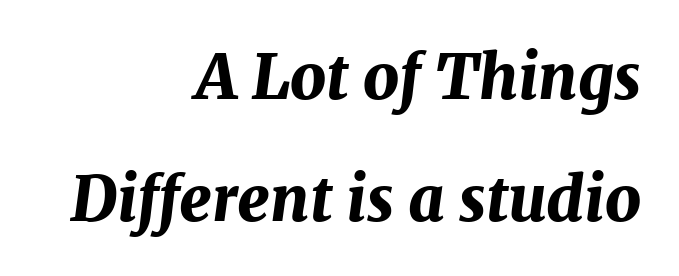
{"italic": "yes", "lean": "right", "slant_degrees": 7, "bold": "yes", "weight": "bold", "width": "normal", "stroke_contrast": "medium", "x_height": "medium", "monospaced": "no", "underline": "no", "align": "right", "line_spacing": "loose", "line_spacing_ratio": 1.96, "letter_spacing": "normal", "letter_spacing_em": 0.0, "glyph_px": 62}
